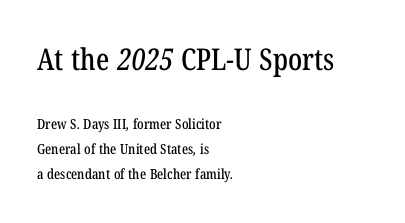
The rendering uses natural spacing where letterforms have individual widths. This is serif lettering, the kind often seen in printed books. Honestly, there is no underline to notice here at all. Which chunk is bigger? The first one — the top block dwarfs the bottom. These lines keep a tight, regular rhythm from letter to letter. Layout note: lines flush left.
